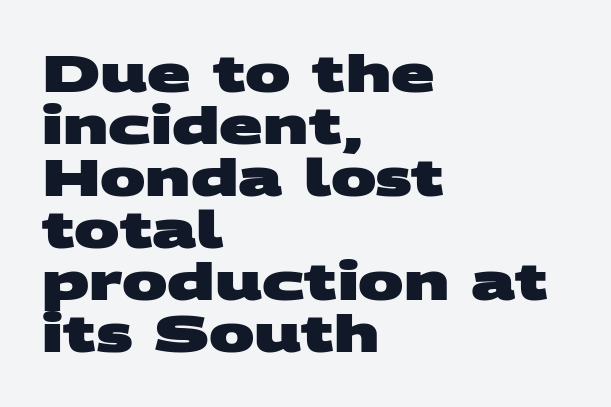
{"serif": "no", "bold": "yes", "weight": "heavy", "width": "wide", "stroke_contrast": "medium", "x_height": "large", "monospaced": "no", "underline": "no", "align": "left", "line_spacing": "tight", "line_spacing_ratio": 1.02, "letter_spacing": "normal", "letter_spacing_em": 0.0, "glyph_px": 51}
